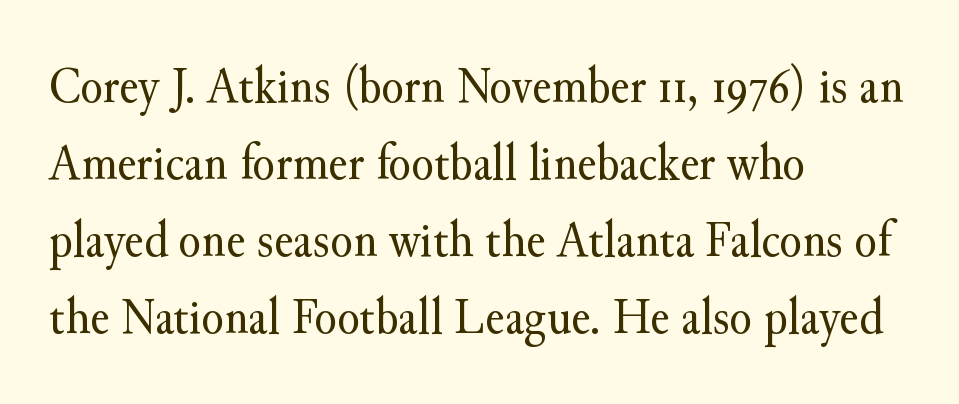
{"serif": "yes", "italic": "no", "bold": "no", "weight": "regular", "width": "normal", "stroke_contrast": "medium", "x_height": "small", "monospaced": "no", "underline": "no", "align": "left", "line_spacing": "normal", "line_spacing_ratio": 1.48, "letter_spacing": "normal", "letter_spacing_em": 0.0, "glyph_px": 52}
